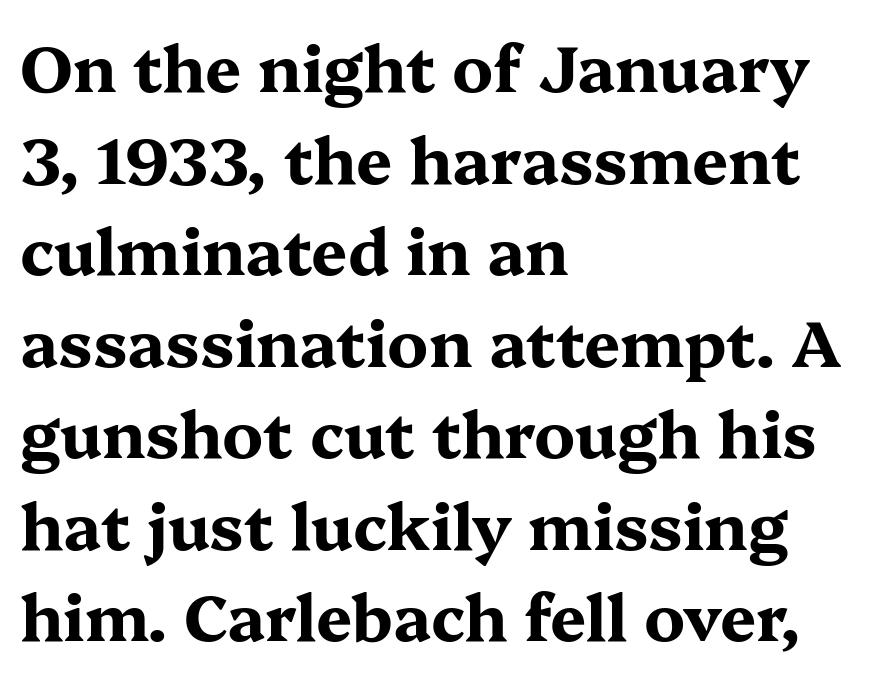
Q: Is the text bold? A: Yes.
Q: Is the text italic (slanted)? A: No, it is upright.
Q: Is the typeface a serif or a sans-serif typeface? A: Serif.
Q: Is the text underlined? A: No.
Q: How is the paragraph aligned? A: Left-aligned.
Q: Is the spacing between letters normal or unusually wide? A: Normal.
Q: Is the spacing between lines tight, normal or loose? A: Normal.
Q: Width (condensed, normal, or wide)? A: Wide.
Q: Stroke contrast? A: Medium.
Q: x-height? A: Medium.
Q: Monospaced? A: No.
